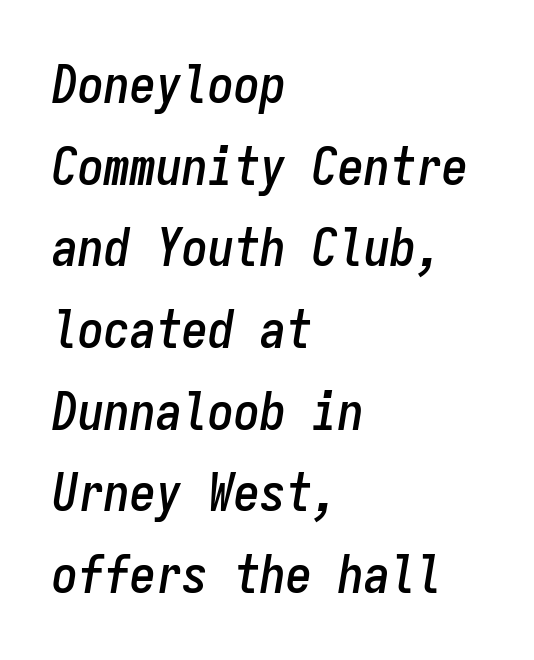
Q: Is the text italic (slanted)? A: Yes, it leans right by about 9 degrees.
Q: Is the text underlined? A: No.
Q: How is the paragraph aligned? A: Left-aligned.
Q: Is the spacing between letters normal or unusually wide? A: Normal.
Q: Is the spacing between lines tight, normal or loose? A: Normal.
Q: Width (condensed, normal, or wide)? A: Condensed.
Q: Stroke contrast? A: Low.
Q: x-height? A: Medium.
Q: Monospaced? A: Yes.
